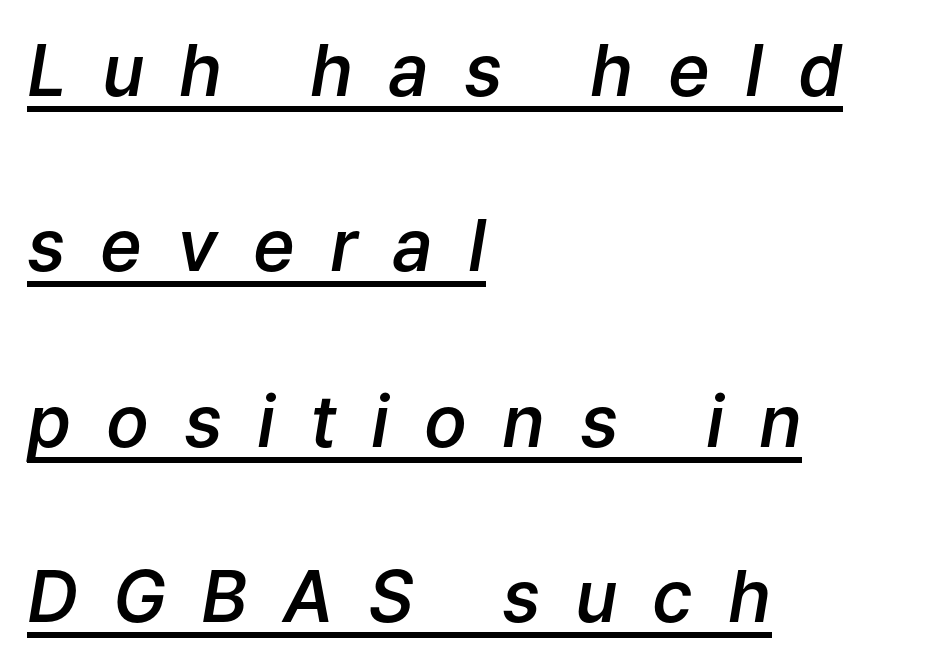
Q: Is the text bold? A: Semi-bold.
Q: Is the text italic (slanted)? A: Yes, it leans right by about 9 degrees.
Q: Is the text underlined? A: Yes.
Q: How is the paragraph aligned? A: Left-aligned.
Q: Is the spacing between letters normal or unusually wide? A: Unusually wide.
Q: Is the spacing between lines tight, normal or loose? A: Loose.
Q: Width (condensed, normal, or wide)? A: Normal.
Q: Stroke contrast? A: Low.
Q: x-height? A: Medium.
Q: Monospaced? A: No.
